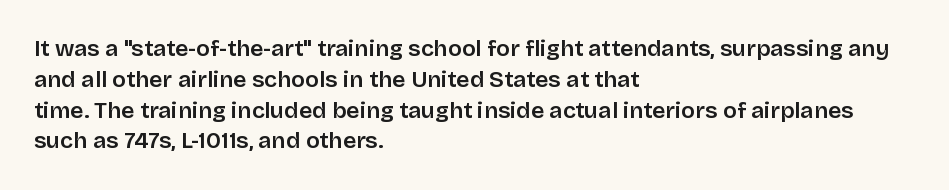
{"italic": "no", "bold": "semi", "underline": "no", "align": "left", "line_spacing": "normal", "line_spacing_ratio": 1.34, "letter_spacing": "normal", "letter_spacing_em": 0.0, "glyph_px": 23}
